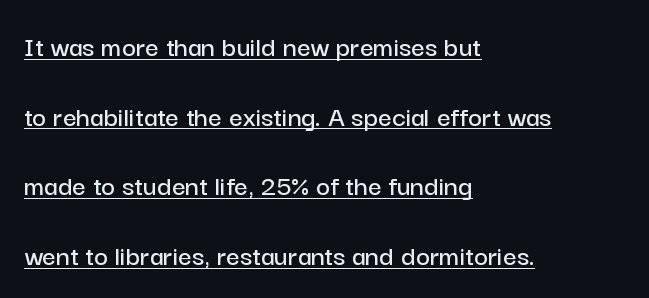
{"serif": "no", "italic": "no", "width": "normal", "stroke_contrast": "low", "x_height": "medium", "monospaced": "no", "underline": "yes", "align": "left", "line_spacing": "loose", "line_spacing_ratio": 2.32, "letter_spacing": "normal", "letter_spacing_em": 0.0, "glyph_px": 30}
